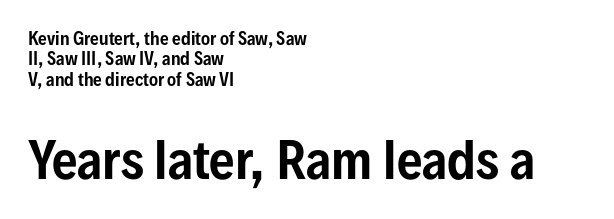
{"serif": "no", "italic": "no", "width": "condensed", "stroke_contrast": "low", "x_height": "medium", "monospaced": "no", "underline": "no", "align": "left", "line_spacing_ratio": 1.2, "letter_spacing": "normal", "letter_spacing_em": 0.0, "larger_block": "second", "size_ratio": 2.94, "glyph_px": 50}
